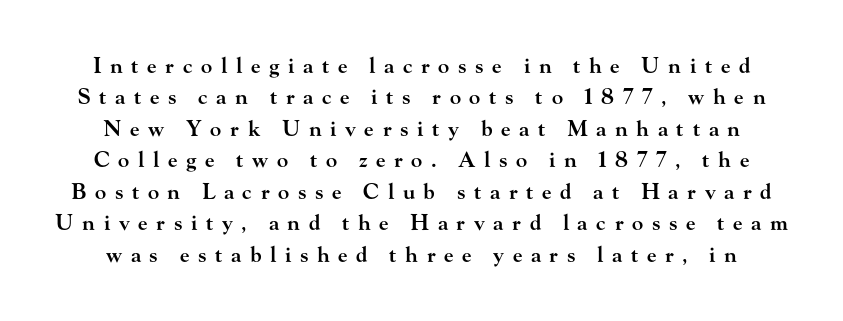
The image shows 21 px text type, upright; set normal line spacing (1.5x), unusually wide letter spacing (+0.41 em), not underlined.
